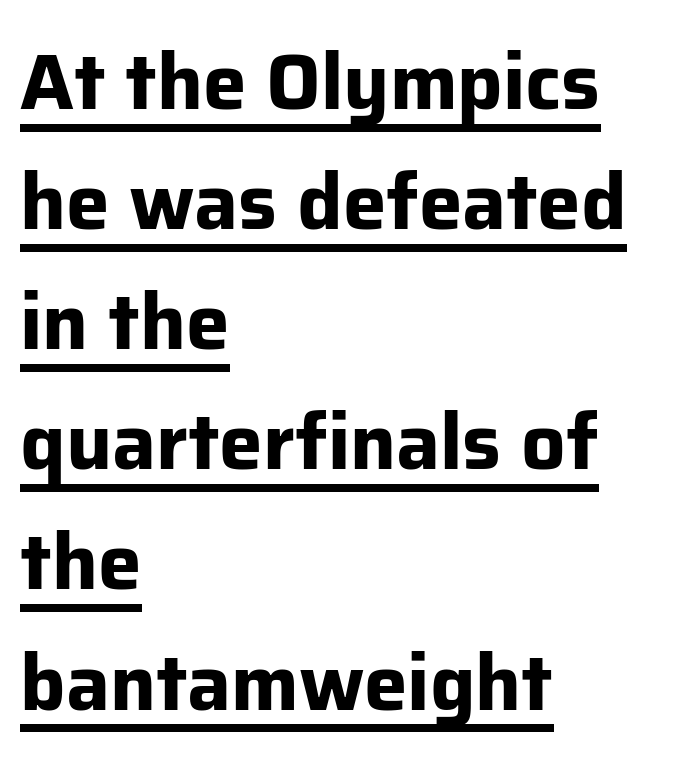
Q: Is the text bold? A: Yes.
Q: Is the text italic (slanted)? A: No, it is upright.
Q: Is the typeface a serif or a sans-serif typeface? A: Sans-serif.
Q: Is the text underlined? A: Yes.
Q: How is the paragraph aligned? A: Left-aligned.
Q: Is the spacing between letters normal or unusually wide? A: Normal.
Q: Is the spacing between lines tight, normal or loose? A: Normal.
Q: Width (condensed, normal, or wide)? A: Normal.
Q: Stroke contrast? A: Low.
Q: x-height? A: Medium.
Q: Monospaced? A: No.
